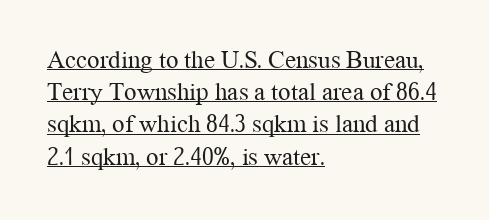
Q: Is the text bold? A: No.
Q: Is the text italic (slanted)? A: No, it is upright.
Q: Is the text underlined? A: Yes.
Q: How is the paragraph aligned? A: Left-aligned.
Q: Is the spacing between letters normal or unusually wide? A: Normal.
Q: Is the spacing between lines tight, normal or loose? A: Normal.
